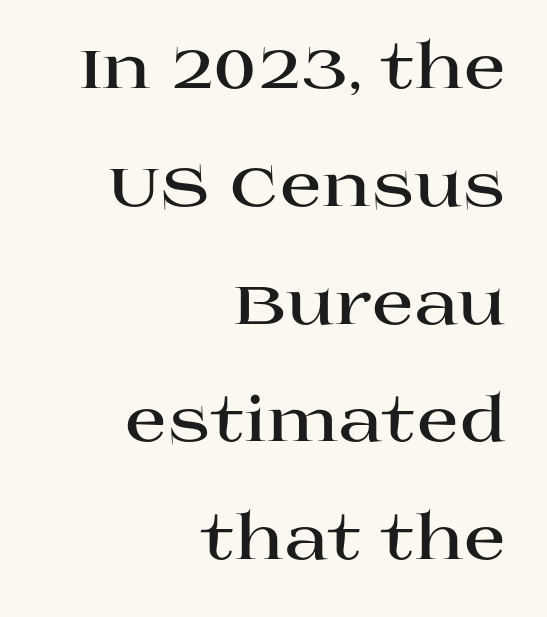
Q: Is the text bold? A: Yes.
Q: Is the text italic (slanted)? A: No, it is upright.
Q: Is the typeface a serif or a sans-serif typeface? A: Serif.
Q: Is the text underlined? A: No.
Q: How is the paragraph aligned? A: Right-aligned.
Q: Is the spacing between letters normal or unusually wide? A: Normal.
Q: Is the spacing between lines tight, normal or loose? A: Loose.
Q: Width (condensed, normal, or wide)? A: Wide.
Q: Stroke contrast? A: High.
Q: x-height? A: Large.
Q: Monospaced? A: No.
